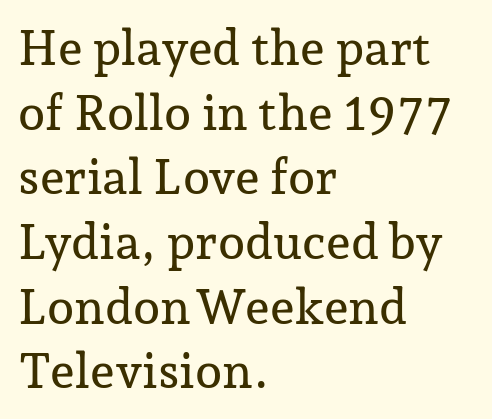
{"serif": "yes", "italic": "no", "width": "normal", "stroke_contrast": "low", "x_height": "medium", "monospaced": "no", "underline": "no", "align": "left", "line_spacing": "normal", "line_spacing_ratio": 1.32, "letter_spacing": "normal", "letter_spacing_em": 0.0, "glyph_px": 49}
